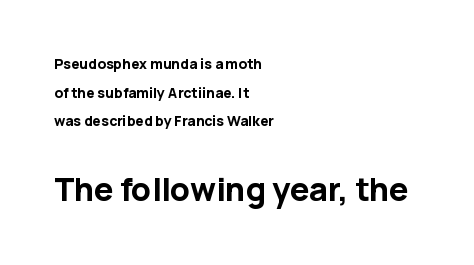
The image shows 32 px bold sans-serif type, upright; set left-aligned, loose line spacing (2.05x), normal letter spacing, not underlined; the second (bottom) block is 2.29x larger; low stroke contrast and a medium x-height.
